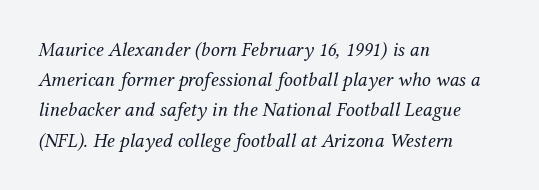
Has an underline been added? It has not. Stroke mass is kept to a normal reading level or below. Observe the lean: these are italic letterforms. Each word holds together tightly as a unit, with standard inter-letter gaps. The typesetter chose a ragged-right arrangement here. The rendering uses a moderate line-height, typical for paragraphs.
